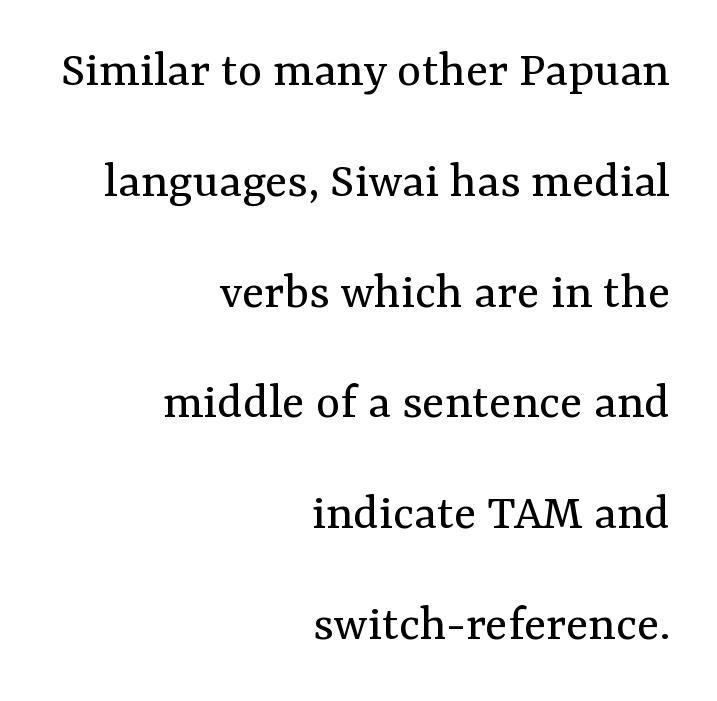
The letters stand straight up with perfectly vertical stems. The letters look calm and open, with moderate or lighter stems. Spacing between characters is what you'd get straight out of the box. Think of a printed novel: that variable character pitch is what you see here. The typeface chosen for these lines features serifs.
